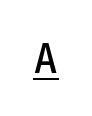
Q: Is the text italic (slanted)? A: No, it is upright.
Q: Is the typeface a serif or a sans-serif typeface? A: Sans-serif.
Q: Is the text underlined? A: Yes.
Q: Is the spacing between letters normal or unusually wide? A: Unusually wide.
Q: Width (condensed, normal, or wide)? A: Normal.
Q: Stroke contrast? A: Low.
Q: x-height? A: Medium.
Q: Monospaced? A: Yes.
